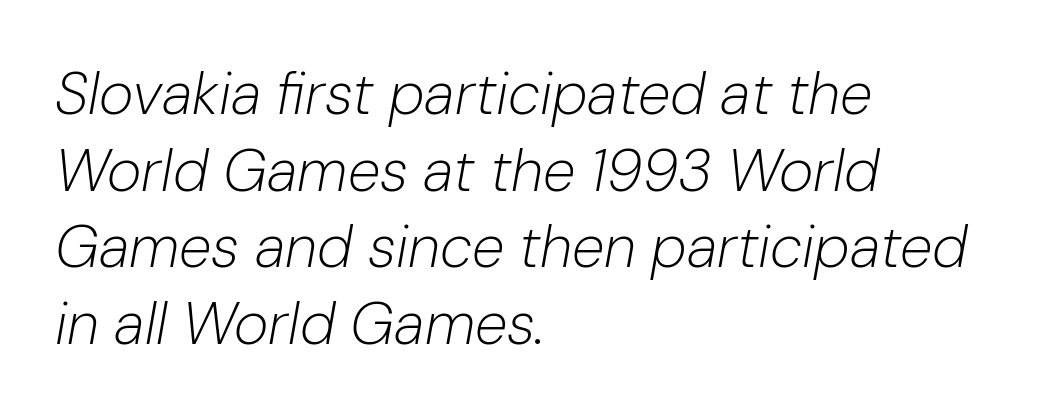
The image shows 59 px light type, italic (leaning right); set left-aligned, normal line spacing (1.3x), normal letter spacing, not underlined; low stroke contrast and a medium x-height.
